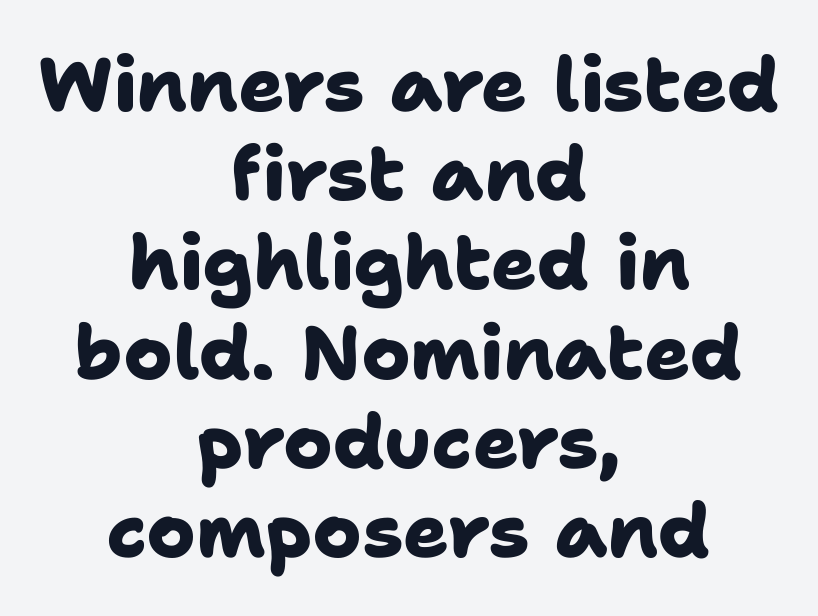
Varying glyph widths throughout — classic text-font behaviour. Here the glyphs are tracked normally, forming tight word shapes. To sum up the face: it is a sans, with no serifs. Caption: multi-line text, centered on the measure. Rule under the text: the space is simply empty. A full-strength bold gives these letters their thick strokes.
